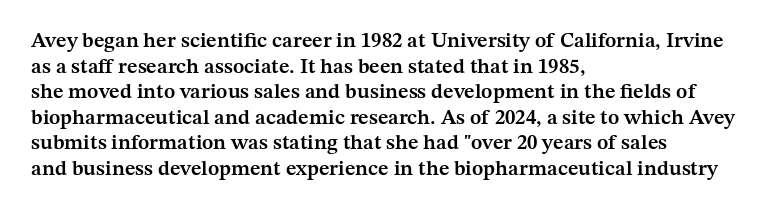
Q: Is the text bold? A: Semi-bold.
Q: Is the text italic (slanted)? A: No, it is upright.
Q: Is the text underlined? A: No.
Q: How is the paragraph aligned? A: Left-aligned.
Q: Is the spacing between letters normal or unusually wide? A: Normal.
